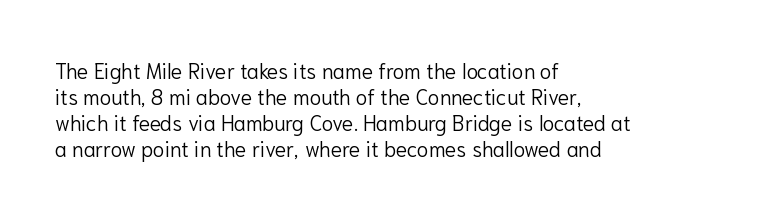
The image shows 21 px text type, upright; set left-aligned, line spacing 1.24x, normal letter spacing, not underlined.
